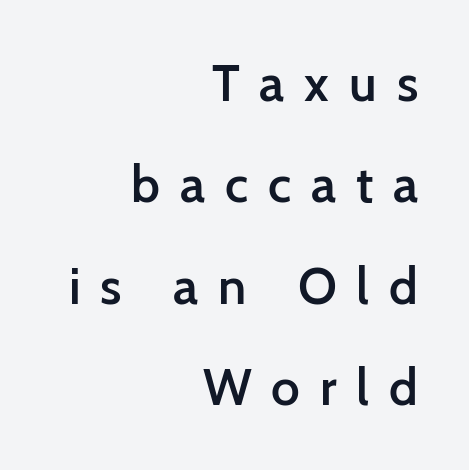
The image shows 51 px semibold sans-serif type, upright; set right-aligned, loose line spacing (1.99x), unusually wide letter spacing (+0.39 em), not underlined; low stroke contrast and a medium x-height.
